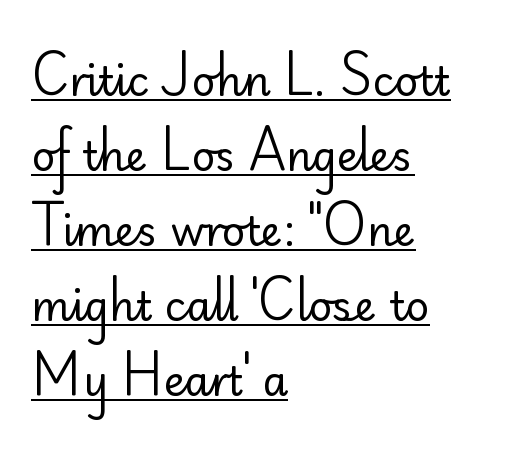
The image shows 41 px regular-weight sans-serif type, upright; set left-aligned, line spacing 1.83x, normal letter spacing, underlined; low stroke contrast and a small x-height.
